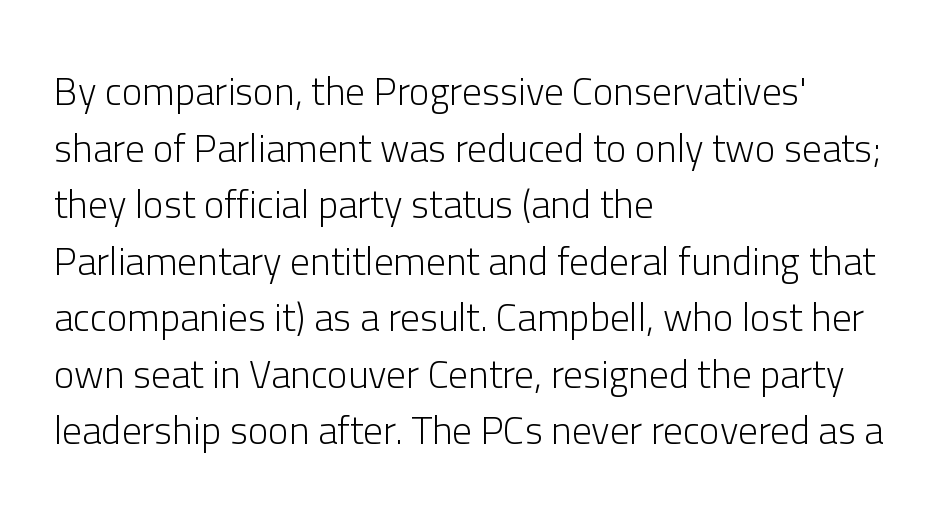
{"serif": "no", "italic": "no", "bold": "no", "weight": "light", "width": "normal", "stroke_contrast": "low", "x_height": "medium", "monospaced": "no", "underline": "no", "align": "left", "line_spacing": "normal", "line_spacing_ratio": 1.45, "letter_spacing": "normal", "letter_spacing_em": 0.0, "glyph_px": 39}
